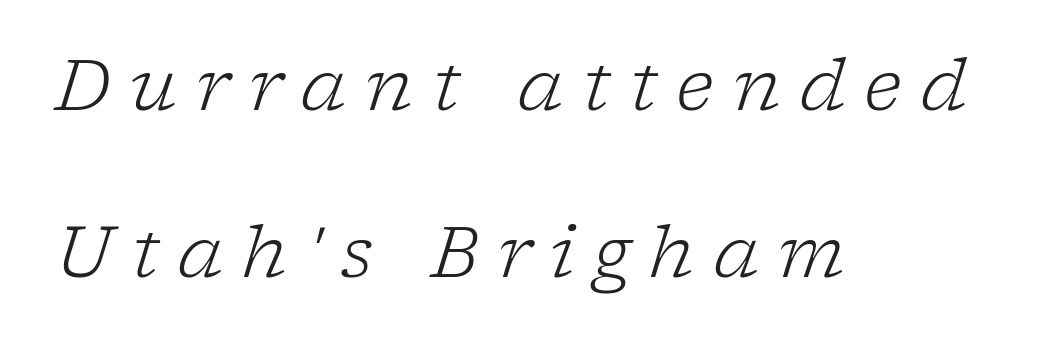
The image shows 71 px light serif type, italic (leaning right); set left-aligned, loose line spacing (2.35x), unusually wide letter spacing (+0.27 em), not underlined; low stroke contrast and a medium x-height.
